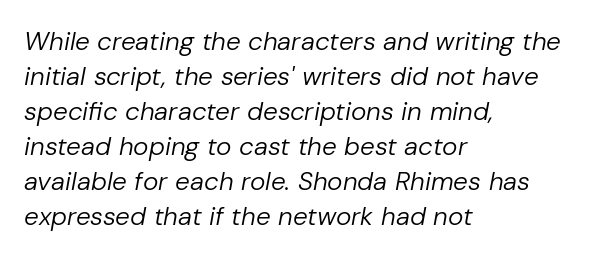
The image shows 26 px text type, italic (leaning right); set left-aligned, normal line spacing (1.35x), normal letter spacing, not underlined.
